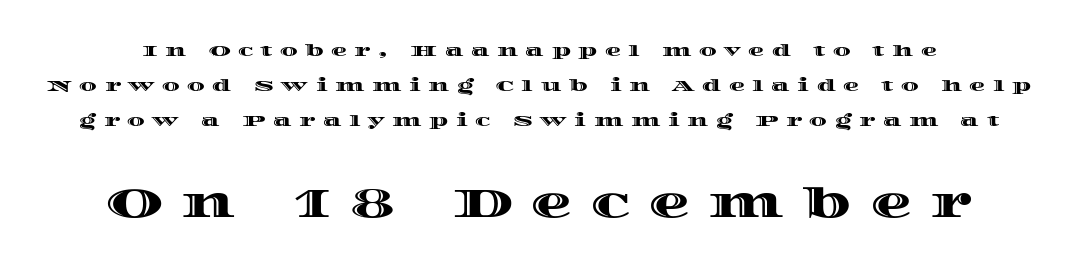
{"italic": "no", "width": "wide", "x_height": "large", "monospaced": "no", "underline": "no", "line_spacing": "loose", "line_spacing_ratio": 2.18, "letter_spacing": "wide", "letter_spacing_em": 0.47, "larger_block": "second", "size_ratio": 2.56, "glyph_px": 41}
